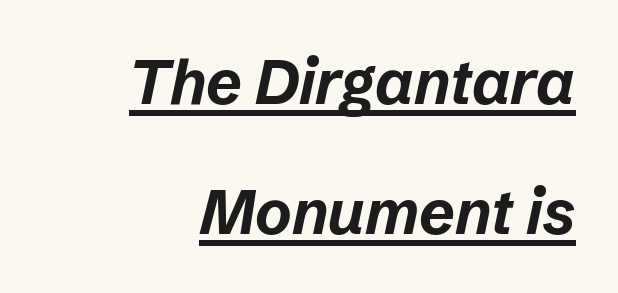
Q: Is the text bold? A: Yes.
Q: Is the text italic (slanted)? A: Yes, it leans right by about 12 degrees.
Q: Is the text underlined? A: Yes.
Q: How is the paragraph aligned? A: Right-aligned.
Q: Is the spacing between letters normal or unusually wide? A: Normal.
Q: Is the spacing between lines tight, normal or loose? A: Loose.
Q: Width (condensed, normal, or wide)? A: Normal.
Q: Stroke contrast? A: Low.
Q: x-height? A: Medium.
Q: Monospaced? A: No.
